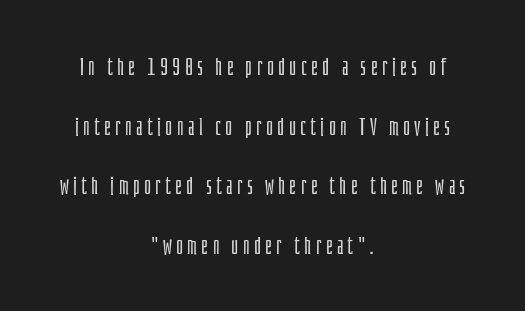
The face looks like a standard text weight, possibly lighter. This rendering uses center alignment, leaving both contours irregular but symmetric. Summary of vertical rhythm: relaxed, with wide interline spacing. No word sits above an underline.
